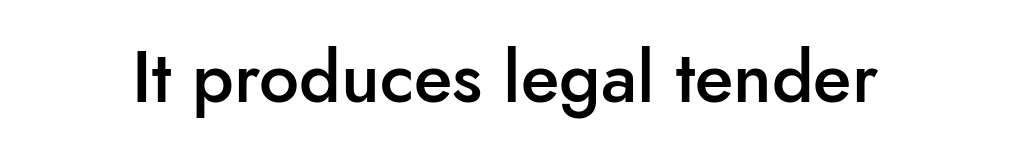
{"serif": "no", "italic": "no", "bold": "semi", "weight": "semibold", "width": "normal", "stroke_contrast": "low", "x_height": "small", "monospaced": "no", "underline": "no", "letter_spacing": "normal", "letter_spacing_em": 0.0, "glyph_px": 71}
